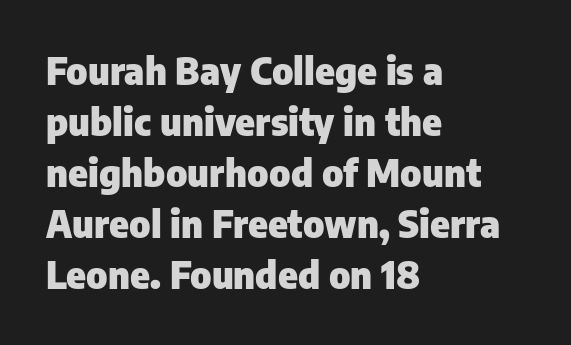
{"serif": "no", "italic": "no", "bold": "yes", "weight": "heavy", "width": "normal", "stroke_contrast": "low", "x_height": "medium", "monospaced": "no", "underline": "no", "align": "left", "line_spacing": "normal", "line_spacing_ratio": 1.38, "letter_spacing": "normal", "letter_spacing_em": 0.0, "glyph_px": 37}
